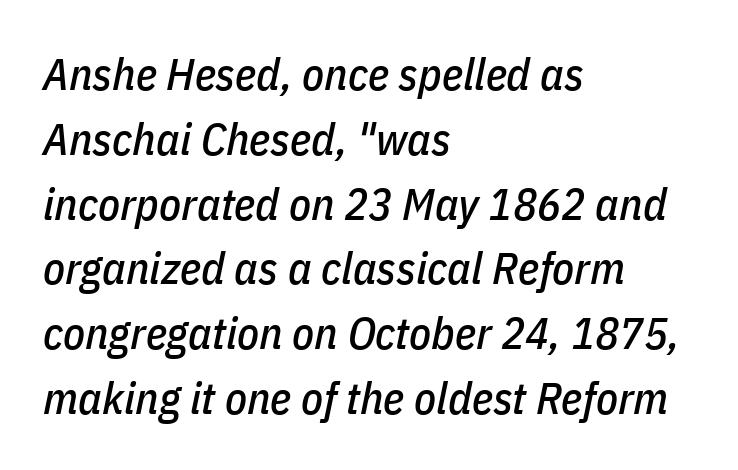
The image shows 45 px condensed type, italic (leaning right); set left-aligned, normal line spacing (1.44x), normal letter spacing, not underlined; low stroke contrast and a medium x-height.
